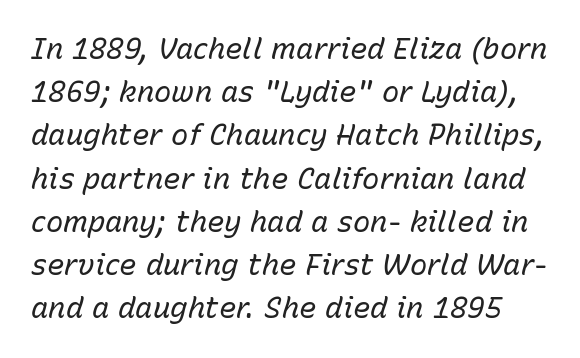
{"italic": "yes", "lean": "right", "slant_degrees": 15, "bold": "no", "weight": "regular", "width": "normal", "stroke_contrast": "low", "x_height": "medium", "monospaced": "no", "underline": "no", "line_spacing": "normal", "line_spacing_ratio": 1.49, "letter_spacing": "normal", "letter_spacing_em": 0.0, "glyph_px": 29}
